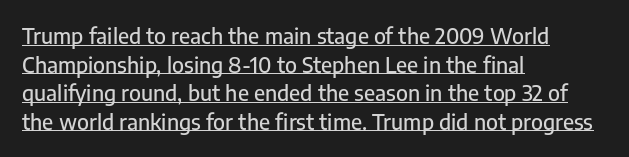
Q: Is the text italic (slanted)? A: No, it is upright.
Q: Is the text underlined? A: Yes.
Q: How is the paragraph aligned? A: Left-aligned.
Q: Is the spacing between letters normal or unusually wide? A: Normal.
Q: Is the spacing between lines tight, normal or loose? A: Normal.
